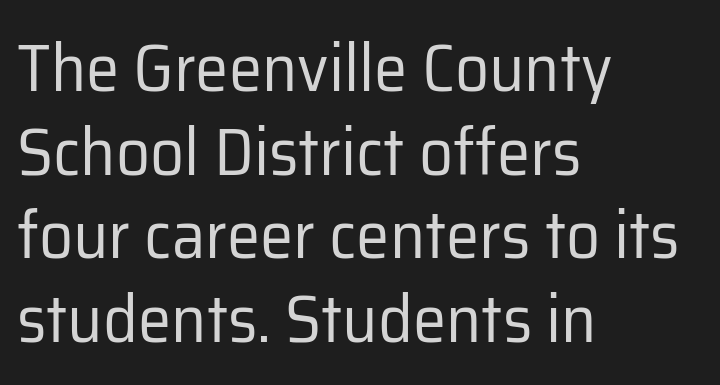
Q: Is the text bold? A: No.
Q: Is the text italic (slanted)? A: No, it is upright.
Q: Is the typeface a serif or a sans-serif typeface? A: Sans-serif.
Q: Is the text underlined? A: No.
Q: How is the paragraph aligned? A: Left-aligned.
Q: Is the spacing between letters normal or unusually wide? A: Normal.
Q: Is the spacing between lines tight, normal or loose? A: Normal.
Q: Width (condensed, normal, or wide)? A: Normal.
Q: Stroke contrast? A: Low.
Q: x-height? A: Medium.
Q: Monospaced? A: No.
